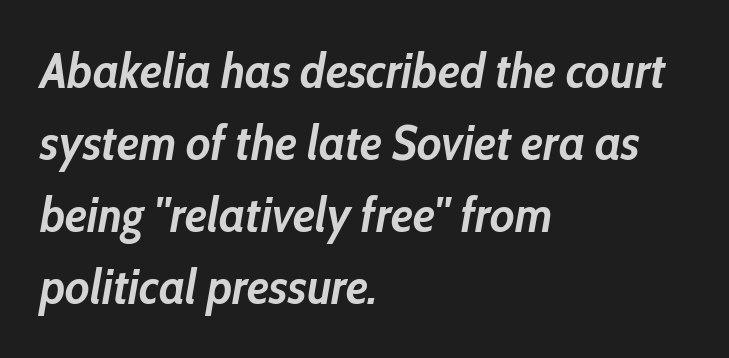
The image shows 49 px semibold, condensed type, italic (leaning right); set left-aligned, normal line spacing (1.47x), normal letter spacing, not underlined; low stroke contrast and a medium x-height.
